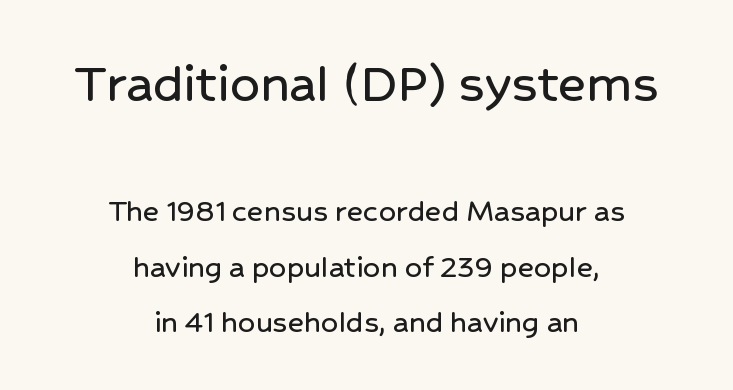
The image shows 59 px sans-serif type, upright; set centered, normal line spacing (1.64x), normal letter spacing, not underlined; the first (top) block is 1.74x larger; low stroke contrast and a medium x-height.
